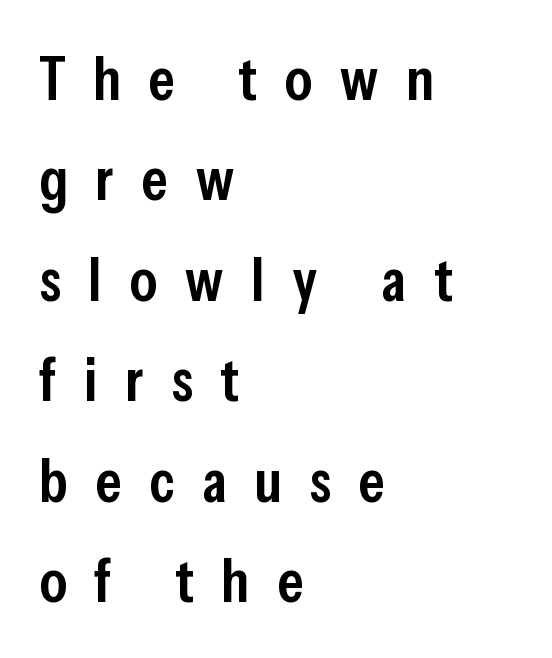
Typeset ragged right — the left edge is the straight one. This sample has the flowing, uneven cadence of proportional lettering. Lines of text with bare space underneath. On the weight axis this lands at semibold, roughly 600. The passage shown stacks its lines at a standard gap. Observe the absence of serifs on each vertical stroke in this sample.
